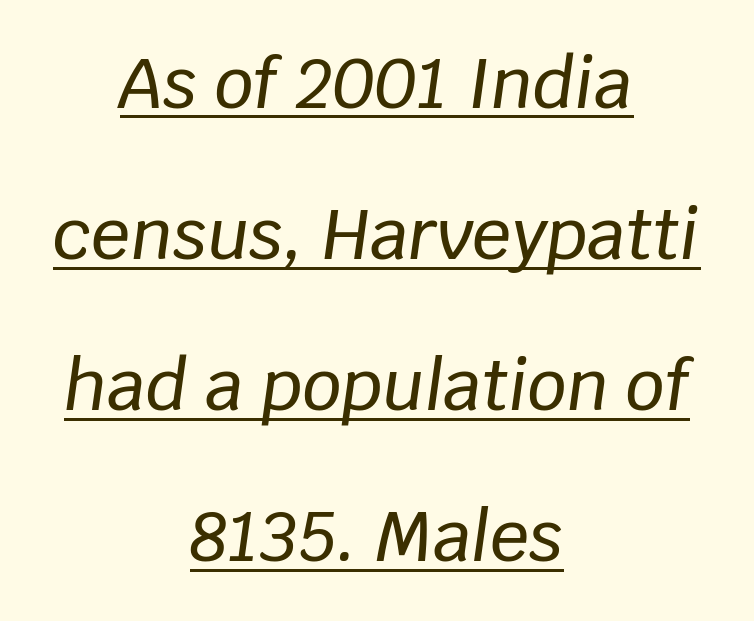
{"italic": "yes", "lean": "right", "slant_degrees": 8, "width": "normal", "stroke_contrast": "low", "x_height": "large", "monospaced": "no", "underline": "yes", "align": "center", "line_spacing": "loose", "line_spacing_ratio": 2.19, "letter_spacing": "normal", "letter_spacing_em": 0.0, "glyph_px": 69}
